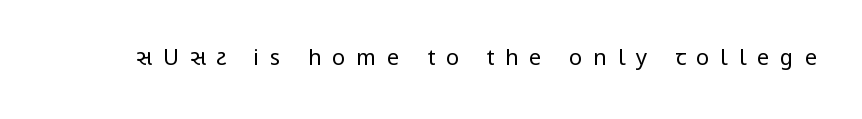
Q: Is the text bold? A: No.
Q: Is the text italic (slanted)? A: No, it is upright.
Q: Is the text underlined? A: No.
Q: Is the spacing between letters normal or unusually wide? A: Unusually wide.
